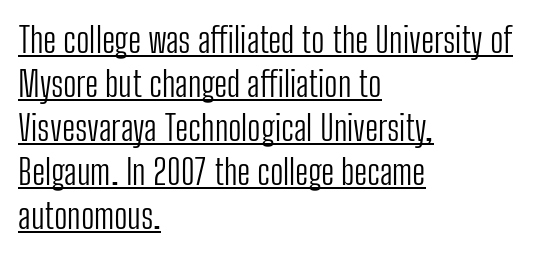
{"serif": "no", "italic": "no", "bold": "no", "weight": "light", "width": "condensed", "stroke_contrast": "low", "x_height": "medium", "monospaced": "no", "underline": "yes", "align": "left", "line_spacing": "normal", "line_spacing_ratio": 1.26, "letter_spacing": "normal", "letter_spacing_em": 0.0, "glyph_px": 35}
